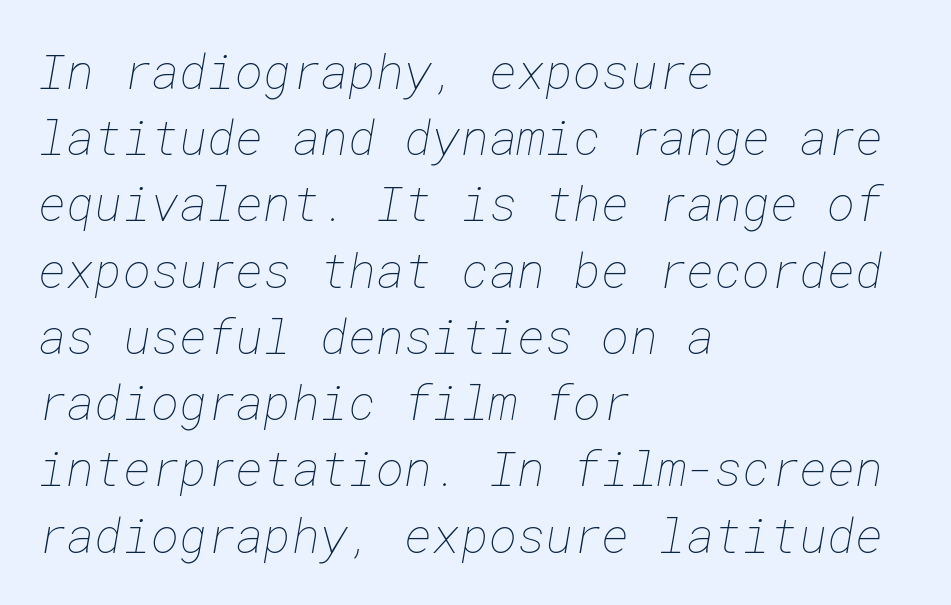
No heavy texture on the line: the type isn't bold. Is the block centered? No — it sits flush against the left margin. Standard letterfit; no display-style spreading of the glyphs. Vertically, the passage feels balanced, rows spaced as you'd expect.
